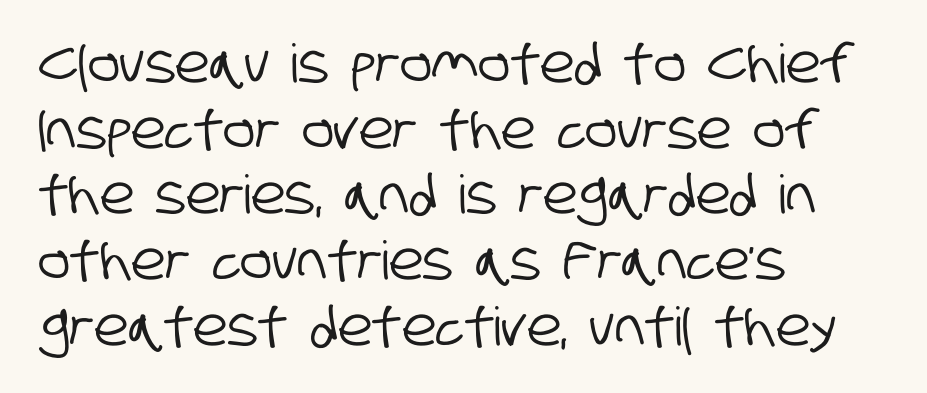
The image shows 53 px condensed sans-serif type; set left-aligned, line spacing 1.24x, normal letter spacing, not underlined; low stroke contrast and a large x-height.
